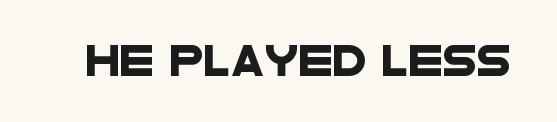
Q: Is the typeface a serif or a sans-serif typeface? A: Sans-serif.
Q: Is the text underlined? A: No.
Q: Is the spacing between letters normal or unusually wide? A: Normal.
Q: Width (condensed, normal, or wide)? A: Wide.
Q: Stroke contrast? A: Low.
Q: x-height? A: Large.
Q: Monospaced? A: No.
